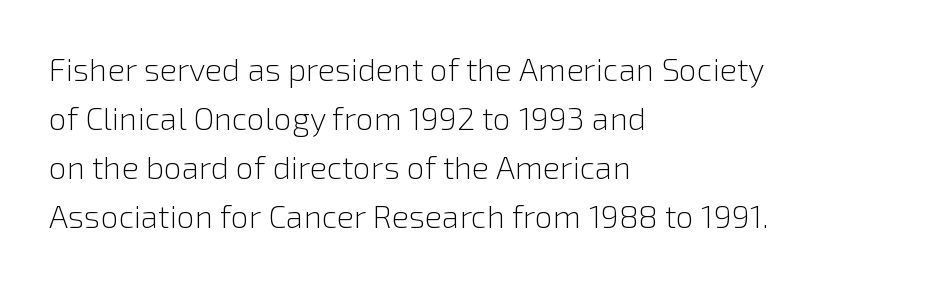
Q: Is the text bold? A: No.
Q: Is the text italic (slanted)? A: No, it is upright.
Q: Is the typeface a serif or a sans-serif typeface? A: Sans-serif.
Q: Is the text underlined? A: No.
Q: How is the paragraph aligned? A: Left-aligned.
Q: Is the spacing between letters normal or unusually wide? A: Normal.
Q: Is the spacing between lines tight, normal or loose? A: Normal.
Q: Width (condensed, normal, or wide)? A: Normal.
Q: Stroke contrast? A: Low.
Q: x-height? A: Medium.
Q: Monospaced? A: No.
